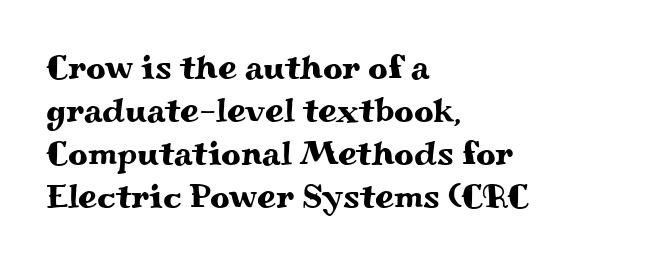
The image shows 34 px wide serif type, upright; set left-aligned, normal line spacing (1.26x), normal letter spacing, not underlined; medium stroke contrast and a small x-height.
